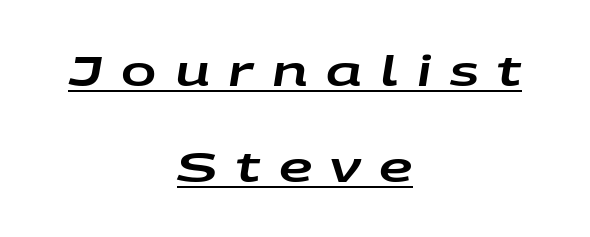
The image shows 42 px wide type, italic (leaning right); set centered, loose line spacing (2.28x), unusually wide letter spacing (+0.44 em), underlined; low stroke contrast and a large x-height.
